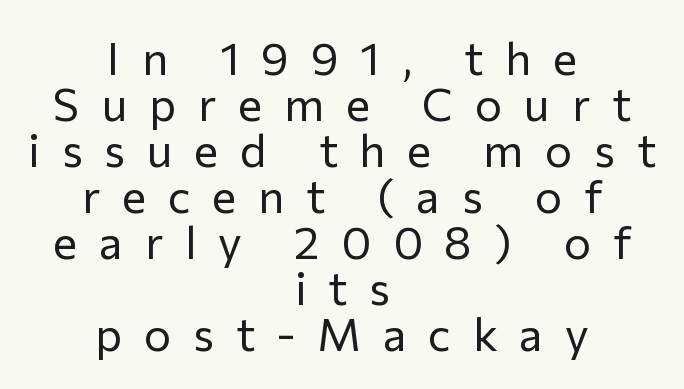
{"serif": "no", "italic": "no", "bold": "no", "weight": "regular", "width": "normal", "stroke_contrast": "low", "x_height": "medium", "monospaced": "no", "underline": "no", "align": "center", "line_spacing": "tight", "line_spacing_ratio": 1.0, "letter_spacing": "wide", "letter_spacing_em": 0.47, "glyph_px": 46}
